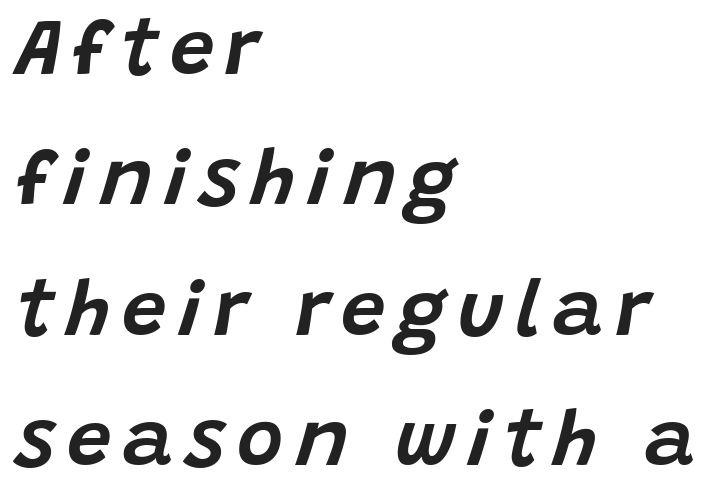
{"italic": "yes", "lean": "right", "slant_degrees": 15, "width": "normal", "stroke_contrast": "low", "x_height": "large", "monospaced": "no", "underline": "no", "align": "left", "line_spacing": "normal", "line_spacing_ratio": 1.65, "glyph_px": 79}
